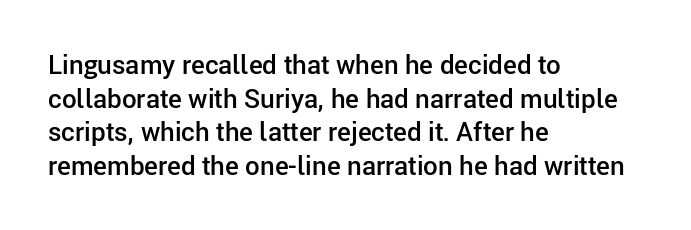
Q: Is the text bold? A: Semi-bold.
Q: Is the text italic (slanted)? A: No, it is upright.
Q: Is the text underlined? A: No.
Q: How is the paragraph aligned? A: Left-aligned.
Q: Is the spacing between letters normal or unusually wide? A: Normal.
Q: Is the spacing between lines tight, normal or loose? A: Normal.
